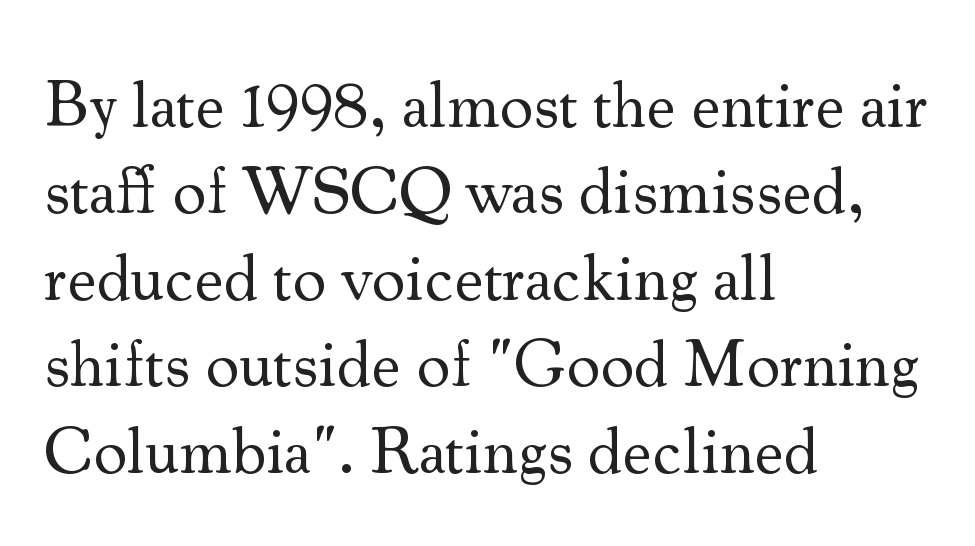
{"serif": "yes", "italic": "no", "bold": "no", "weight": "regular", "width": "normal", "stroke_contrast": "medium", "x_height": "small", "monospaced": "no", "underline": "no", "align": "left", "line_spacing": "normal", "line_spacing_ratio": 1.31, "letter_spacing": "normal", "letter_spacing_em": 0.0, "glyph_px": 66}
